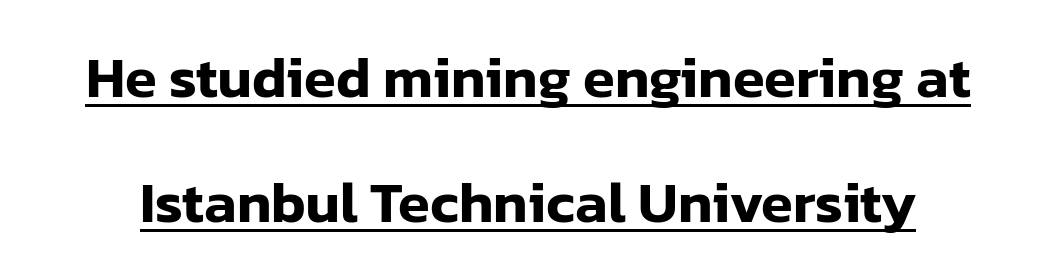
Q: Is the text italic (slanted)? A: No, it is upright.
Q: Is the typeface a serif or a sans-serif typeface? A: Sans-serif.
Q: Is the text underlined? A: Yes.
Q: Is the spacing between letters normal or unusually wide? A: Normal.
Q: Is the spacing between lines tight, normal or loose? A: Loose.
Q: Width (condensed, normal, or wide)? A: Normal.
Q: Stroke contrast? A: Low.
Q: x-height? A: Medium.
Q: Monospaced? A: No.
